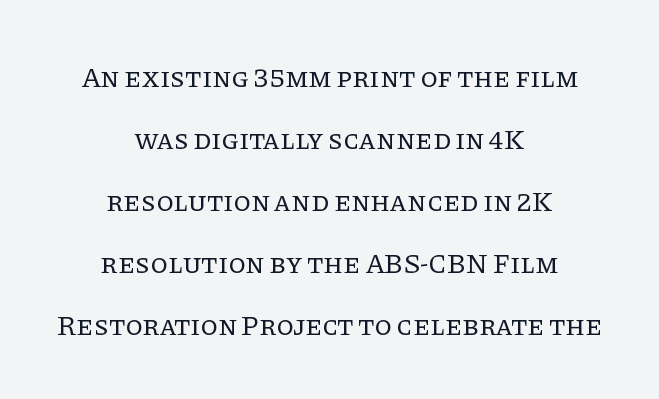
{"serif": "yes", "italic": "no", "bold": "no", "weight": "regular", "width": "normal", "stroke_contrast": "low", "x_height": "large", "monospaced": "no", "underline": "no", "align": "center", "line_spacing": "loose", "line_spacing_ratio": 2.21, "letter_spacing": "normal", "letter_spacing_em": 0.0, "glyph_px": 28}
